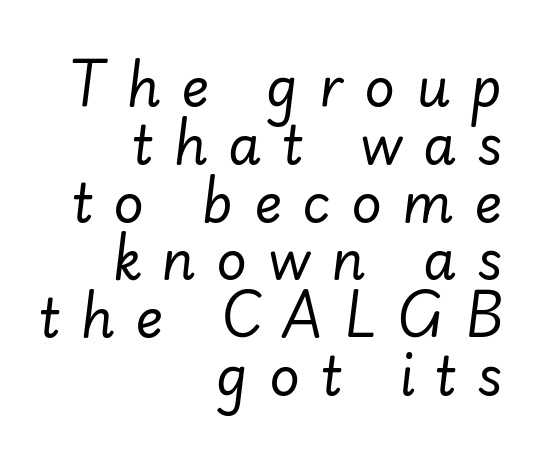
The text block is weighted toward the right margin, trailing off unevenly leftward. The glyphs look as if they've been sheared to an angle. The glyphs are unaccompanied by any horizontal stroke below them. The strokes are not fattened; the text isn't bold. In terms of letterspacing, this is a distinctly airy, spread setting.
